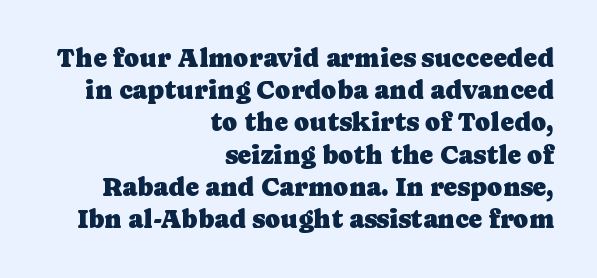
Casual observation: everything's shoved over to the right. Lines of text with bare space underneath. Here the glyphs are tracked normally, forming tight word shapes. The letters stand upright; this is a roman face.
